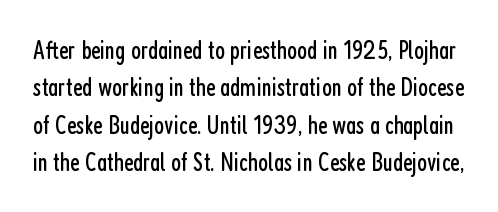
Q: Is the text bold? A: No.
Q: Is the text italic (slanted)? A: No, it is upright.
Q: Is the text underlined? A: No.
Q: Is the spacing between letters normal or unusually wide? A: Normal.
Q: Is the spacing between lines tight, normal or loose? A: Normal.
